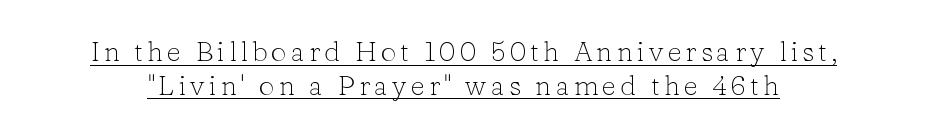
The image shows 28 px light serif type, upright; set line spacing 1.2x, underlined; low stroke contrast and a medium x-height.
